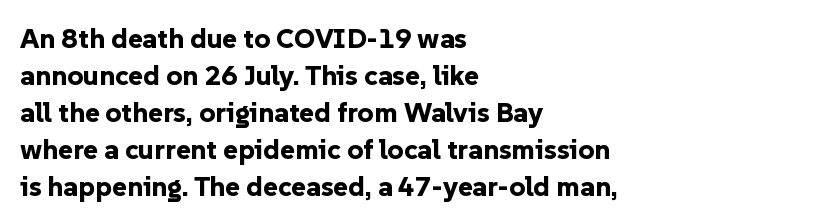
Q: Is the text bold? A: Yes.
Q: Is the text italic (slanted)? A: No, it is upright.
Q: Is the typeface a serif or a sans-serif typeface? A: Sans-serif.
Q: Is the text underlined? A: No.
Q: How is the paragraph aligned? A: Left-aligned.
Q: Is the spacing between letters normal or unusually wide? A: Normal.
Q: Is the spacing between lines tight, normal or loose? A: Normal.
Q: Width (condensed, normal, or wide)? A: Normal.
Q: Stroke contrast? A: Low.
Q: x-height? A: Medium.
Q: Monospaced? A: No.
